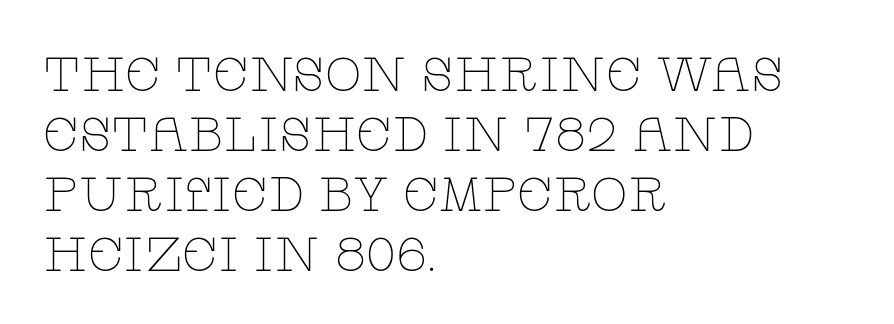
{"serif": "yes", "italic": "no", "bold": "no", "weight": "thin", "width": "wide", "stroke_contrast": "low", "x_height": "large", "monospaced": "no", "underline": "no", "align": "left", "line_spacing": "normal", "line_spacing_ratio": 1.25, "letter_spacing": "normal", "letter_spacing_em": 0.0, "glyph_px": 48}
